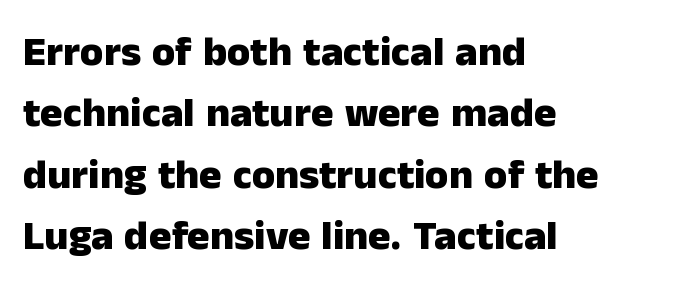
{"serif": "no", "italic": "no", "bold": "yes", "weight": "heavy", "width": "normal", "stroke_contrast": "low", "x_height": "medium", "monospaced": "no", "underline": "no", "align": "left", "line_spacing": "normal", "line_spacing_ratio": 1.46, "letter_spacing": "normal", "letter_spacing_em": 0.0, "glyph_px": 42}
